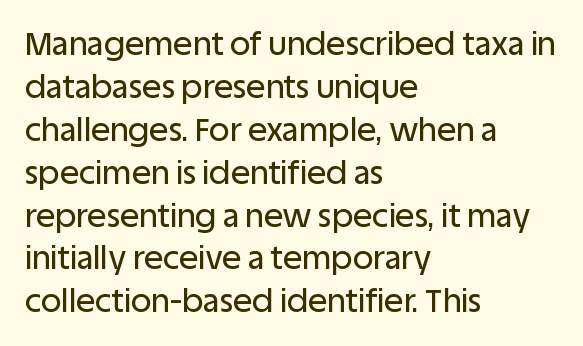
Q: Is the text italic (slanted)? A: No, it is upright.
Q: Is the typeface a serif or a sans-serif typeface? A: Sans-serif.
Q: Is the text underlined? A: No.
Q: How is the paragraph aligned? A: Left-aligned.
Q: Is the spacing between letters normal or unusually wide? A: Normal.
Q: Is the spacing between lines tight, normal or loose? A: Normal.
Q: Width (condensed, normal, or wide)? A: Normal.
Q: Stroke contrast? A: Low.
Q: x-height? A: Large.
Q: Monospaced? A: No.
